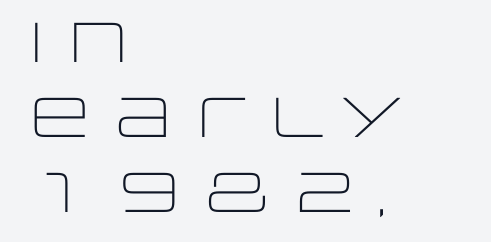
{"serif": "no", "italic": "no", "bold": "no", "weight": "light", "width": "wide", "stroke_contrast": "low", "x_height": "large", "monospaced": "no", "underline": "no", "align": "left", "line_spacing": "normal", "line_spacing_ratio": 1.34, "letter_spacing": "normal", "letter_spacing_em": 0.0, "glyph_px": 56}
